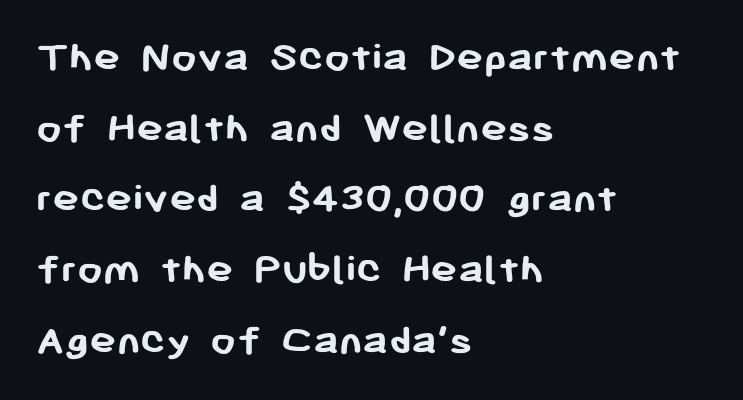
The image shows 45 px semibold sans-serif type, upright; set left-aligned, normal line spacing (1.57x), normal letter spacing, not underlined; low stroke contrast and a medium x-height.
